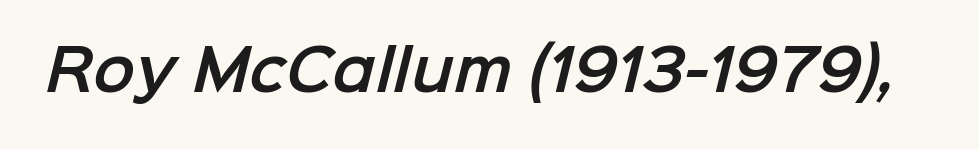
There is no visible air inserted between adjacent glyphs. This rendering employs a face without finishing strokes, i.e., a sans-serif. Note the varied advance widths — an 'i' is clearly narrower than an 'm'. Unmarked baselines from the first word to the last.
